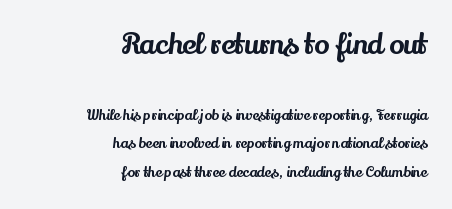
Successive baselines arrive slowly, with a big drop between each. Tracking value appears to be zero — textbook default spacing. The zone under the glyphs is completely vacant. If you drew a ruler down the right edge, every line would touch it. The passage shown is typed in a proportional face where columns would drift.
